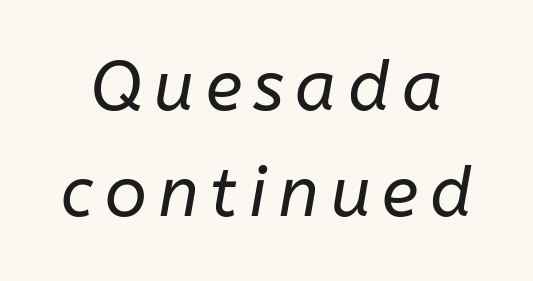
{"italic": "yes", "lean": "right", "slant_degrees": 10, "bold": "no", "weight": "regular", "width": "normal", "stroke_contrast": "low", "x_height": "medium", "monospaced": "no", "underline": "no", "line_spacing": "normal", "line_spacing_ratio": 1.53, "glyph_px": 69}
